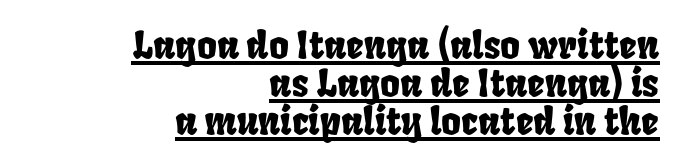
The image shows 38 px condensed type; set right-aligned, tight line spacing (1.0x), normal letter spacing, underlined; low stroke contrast and a large x-height.
